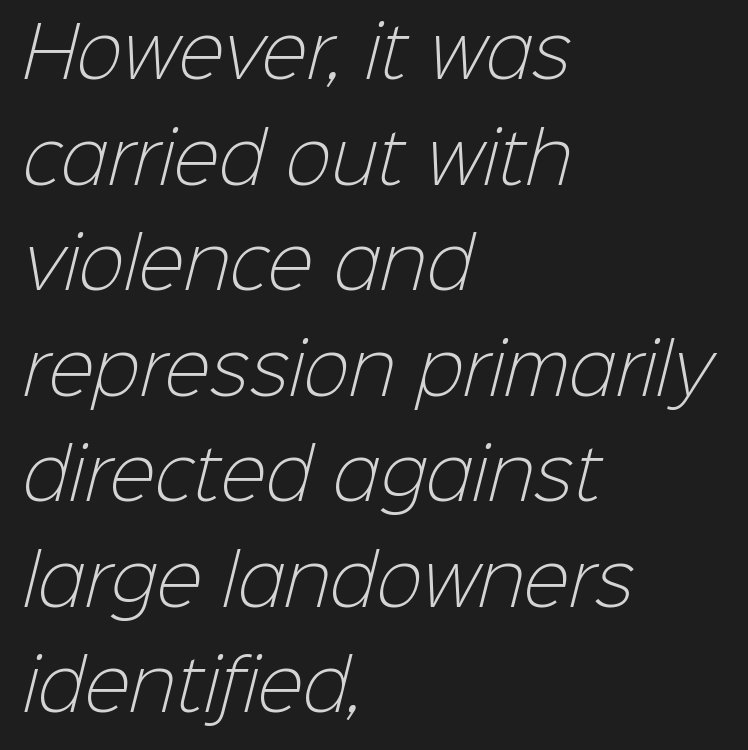
The image shows 69 px light sans-serif type; set left-aligned, normal line spacing (1.53x), normal letter spacing, not underlined; low stroke contrast and a medium x-height.
